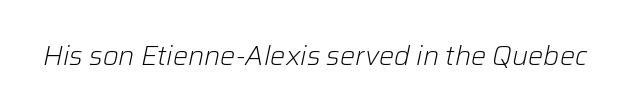
{"italic": "yes", "lean": "right", "slant_degrees": 12, "bold": "no", "underline": "no", "letter_spacing": "normal", "letter_spacing_em": 0.0, "glyph_px": 27}
